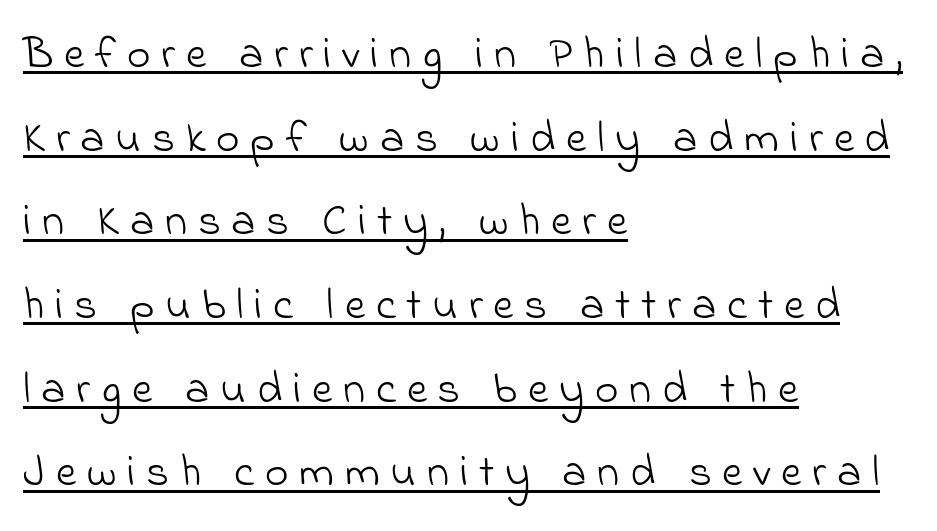
Q: Is the text bold? A: No.
Q: Is the typeface a serif or a sans-serif typeface? A: Sans-serif.
Q: Is the text underlined? A: Yes.
Q: How is the paragraph aligned? A: Left-aligned.
Q: Is the spacing between letters normal or unusually wide? A: Unusually wide.
Q: Width (condensed, normal, or wide)? A: Normal.
Q: Stroke contrast? A: Low.
Q: x-height? A: Small.
Q: Monospaced? A: No.
